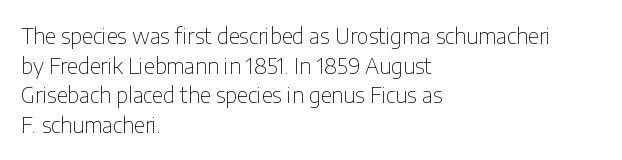
The image shows 22 px text type, upright; set left-aligned, normal line spacing (1.35x), normal letter spacing, not underlined.
